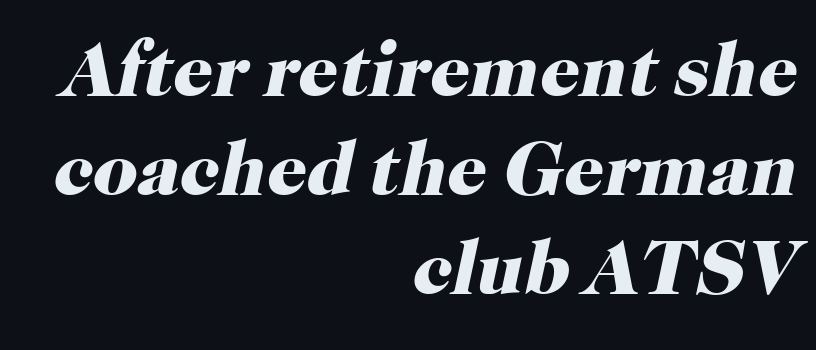
Q: Is the text bold? A: Yes.
Q: Is the text italic (slanted)? A: Yes, it leans right by about 12 degrees.
Q: Is the typeface a serif or a sans-serif typeface? A: Serif.
Q: Is the text underlined? A: No.
Q: How is the paragraph aligned? A: Right-aligned.
Q: Is the spacing between letters normal or unusually wide? A: Normal.
Q: Is the spacing between lines tight, normal or loose? A: Normal.
Q: Width (condensed, normal, or wide)? A: Normal.
Q: Stroke contrast? A: High.
Q: x-height? A: Medium.
Q: Monospaced? A: No.
